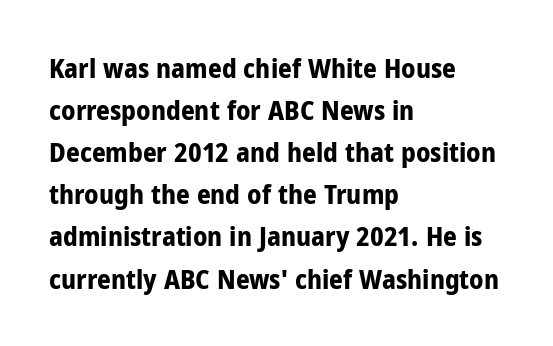
Q: Is the text bold? A: Yes.
Q: Is the text italic (slanted)? A: No, it is upright.
Q: Is the text underlined? A: No.
Q: How is the paragraph aligned? A: Left-aligned.
Q: Is the spacing between letters normal or unusually wide? A: Normal.
Q: Is the spacing between lines tight, normal or loose? A: Normal.
